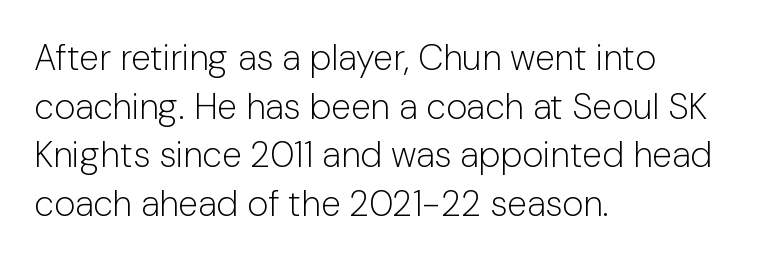
{"serif": "no", "italic": "no", "bold": "no", "weight": "light", "width": "normal", "stroke_contrast": "low", "x_height": "medium", "monospaced": "no", "underline": "no", "align": "left", "line_spacing": "normal", "line_spacing_ratio": 1.35, "letter_spacing": "normal", "letter_spacing_em": 0.0, "glyph_px": 36}
